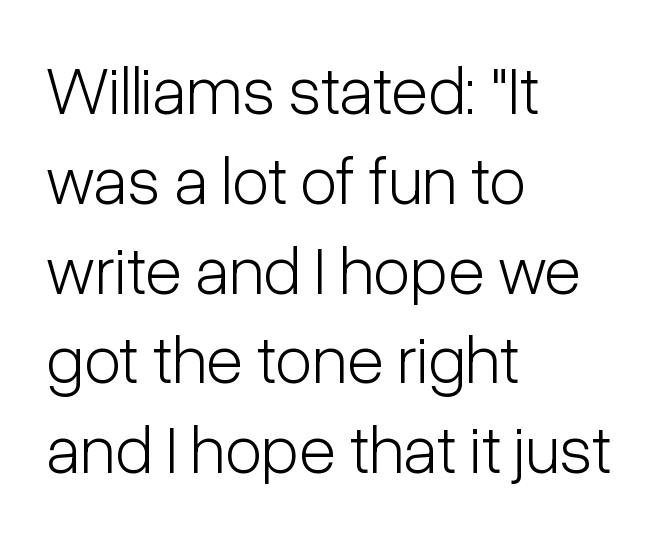
{"serif": "no", "italic": "no", "bold": "no", "weight": "light", "width": "condensed", "stroke_contrast": "low", "x_height": "medium", "monospaced": "no", "underline": "no", "align": "left", "line_spacing": "normal", "line_spacing_ratio": 1.32, "letter_spacing": "normal", "letter_spacing_em": 0.0, "glyph_px": 68}
